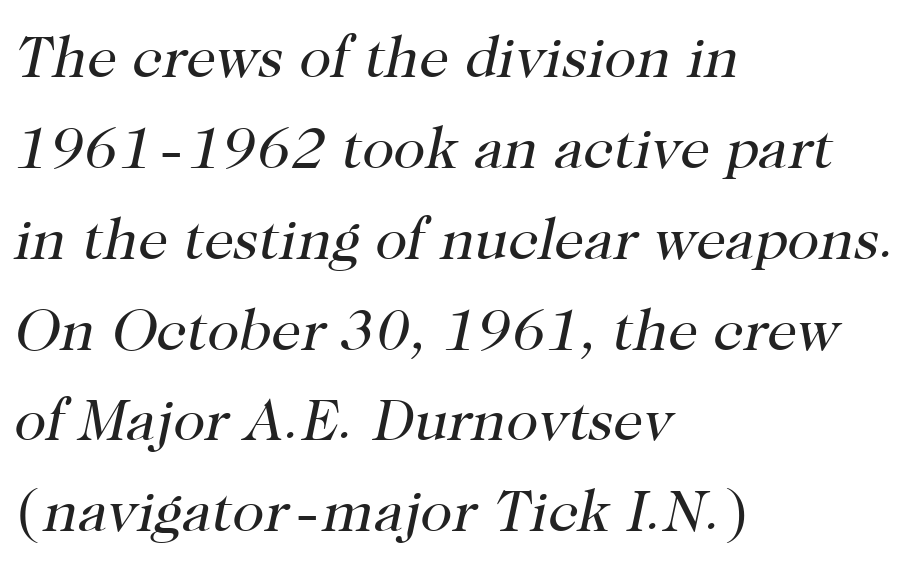
Teacher's note: observe the even left margin — that is flush-left alignment. Just letters on the line, the space beneath them empty. Nobody touched the tracking dial on this one. The text was rendered using a seriffed face with decorative stroke endings. Is the stroke heavy? The answer is a plain regular-or-lighter. Summary of vertical rhythm: regular, with standard interline spacing.
